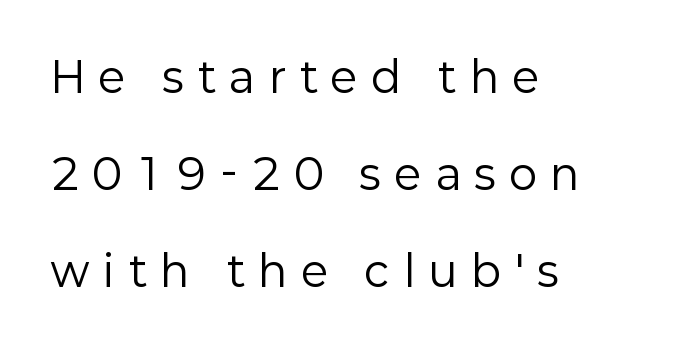
{"serif": "no", "italic": "no", "bold": "no", "weight": "regular", "width": "normal", "stroke_contrast": "low", "x_height": "medium", "monospaced": "no", "underline": "no", "align": "left", "line_spacing": "loose", "line_spacing_ratio": 2.31, "letter_spacing": "wide", "letter_spacing_em": 0.34, "glyph_px": 42}
